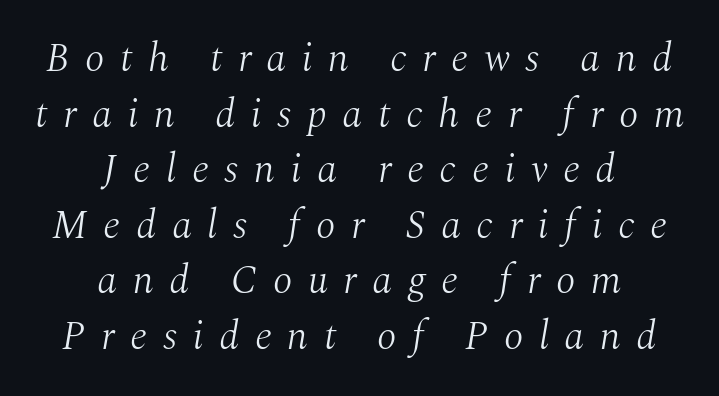
Q: Is the text bold? A: No.
Q: Is the text italic (slanted)? A: Yes, it leans right by about 10 degrees.
Q: Is the typeface a serif or a sans-serif typeface? A: Serif.
Q: Is the text underlined? A: No.
Q: How is the paragraph aligned? A: Centered.
Q: Is the spacing between letters normal or unusually wide? A: Unusually wide.
Q: Is the spacing between lines tight, normal or loose? A: Normal.
Q: Width (condensed, normal, or wide)? A: Normal.
Q: Stroke contrast? A: Medium.
Q: x-height? A: Medium.
Q: Monospaced? A: No.
